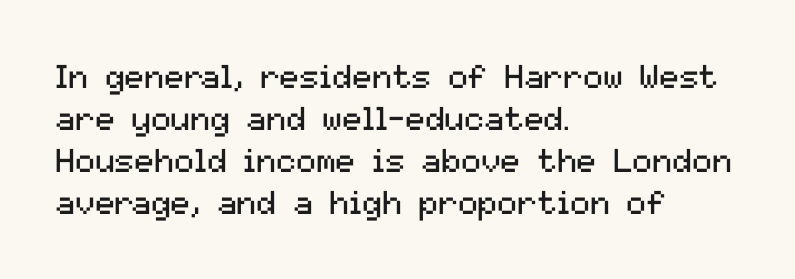
{"serif": "no", "italic": "no", "bold": "no", "weight": "regular", "width": "normal", "stroke_contrast": "medium", "x_height": "medium", "monospaced": "no", "underline": "no", "align": "left", "line_spacing": "normal", "line_spacing_ratio": 1.27, "letter_spacing": "normal", "letter_spacing_em": 0.0, "glyph_px": 33}
